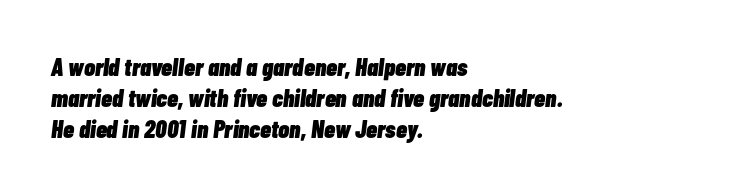
{"italic": "yes", "lean": "right", "slant_degrees": 7, "bold": "yes", "underline": "no", "align": "left", "line_spacing_ratio": 1.24, "letter_spacing": "normal", "letter_spacing_em": 0.0, "glyph_px": 25}
